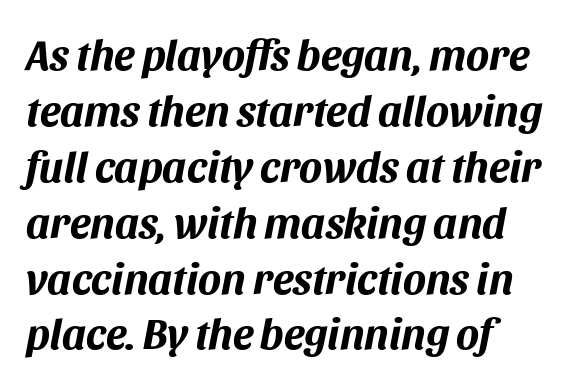
Q: Is the text bold? A: Yes.
Q: Is the text italic (slanted)? A: Yes, it leans right by about 11 degrees.
Q: Is the text underlined? A: No.
Q: How is the paragraph aligned? A: Left-aligned.
Q: Is the spacing between letters normal or unusually wide? A: Normal.
Q: Is the spacing between lines tight, normal or loose? A: Normal.
Q: Width (condensed, normal, or wide)? A: Normal.
Q: Stroke contrast? A: Medium.
Q: x-height? A: Large.
Q: Monospaced? A: No.
